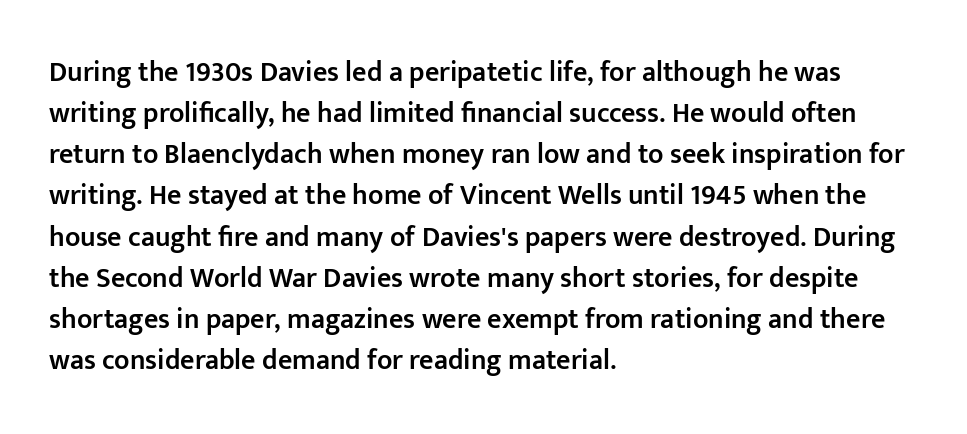
Q: Is the text bold? A: Semi-bold.
Q: Is the text italic (slanted)? A: No, it is upright.
Q: Is the typeface a serif or a sans-serif typeface? A: Sans-serif.
Q: Is the text underlined? A: No.
Q: How is the paragraph aligned? A: Left-aligned.
Q: Is the spacing between letters normal or unusually wide? A: Normal.
Q: Is the spacing between lines tight, normal or loose? A: Normal.
Q: Width (condensed, normal, or wide)? A: Normal.
Q: Stroke contrast? A: Low.
Q: x-height? A: Medium.
Q: Monospaced? A: No.
